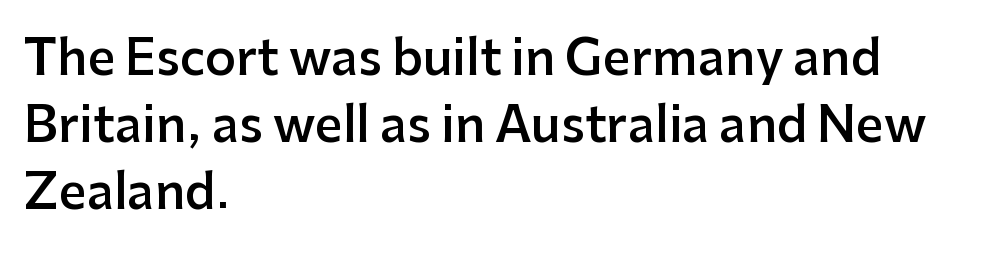
If you measured baseline to baseline, you'd find a middling distance. The type is set solid horizontally, with unmodified tracking. In terms of posture, this sample is upright. This sample has the flowing, uneven cadence of proportional lettering.
